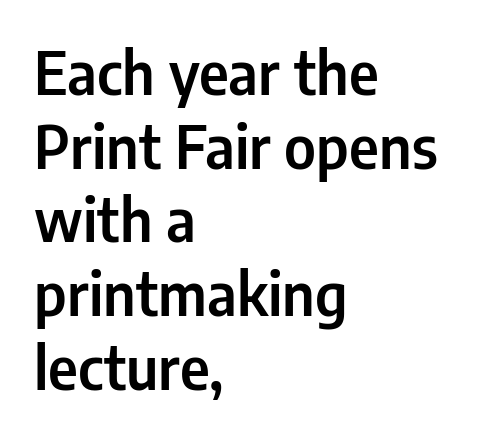
{"serif": "no", "italic": "no", "width": "condensed", "stroke_contrast": "low", "x_height": "medium", "monospaced": "no", "underline": "no", "align": "left", "line_spacing": "normal", "line_spacing_ratio": 1.25, "letter_spacing": "normal", "letter_spacing_em": 0.0, "glyph_px": 59}
